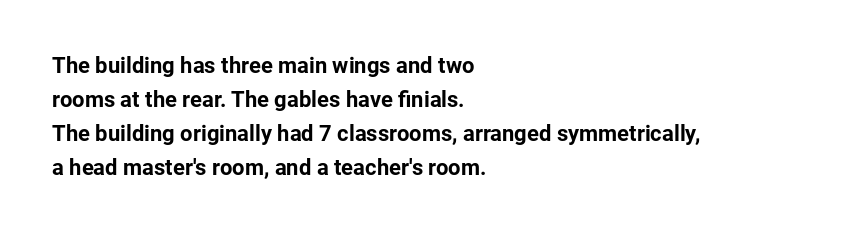
Q: Is the text bold? A: Yes.
Q: Is the text italic (slanted)? A: No, it is upright.
Q: Is the text underlined? A: No.
Q: How is the paragraph aligned? A: Left-aligned.
Q: Is the spacing between letters normal or unusually wide? A: Normal.
Q: Is the spacing between lines tight, normal or loose? A: Normal.
